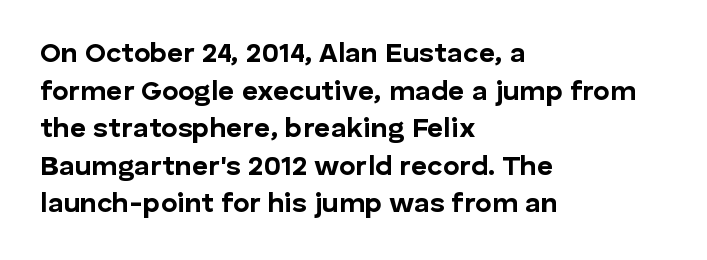
The foot of each line stays bare and open. The text was rendered using a sans face with plain stroke endings. The letters advance in unequal steps, a hallmark of proportional type. Casual observation: everything's shoved over to the left. Regarding leading, the lines here are spaced in the standard way. Nope, not italic — everything's standing straight.
